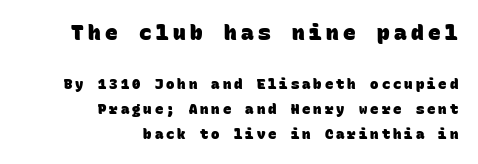
{"bold": "yes", "underline": "no", "align": "right", "line_spacing_ratio": 1.81, "letter_spacing": "wide", "letter_spacing_em": 0.21, "larger_block": "first", "size_ratio": 1.5, "glyph_px": 21}
